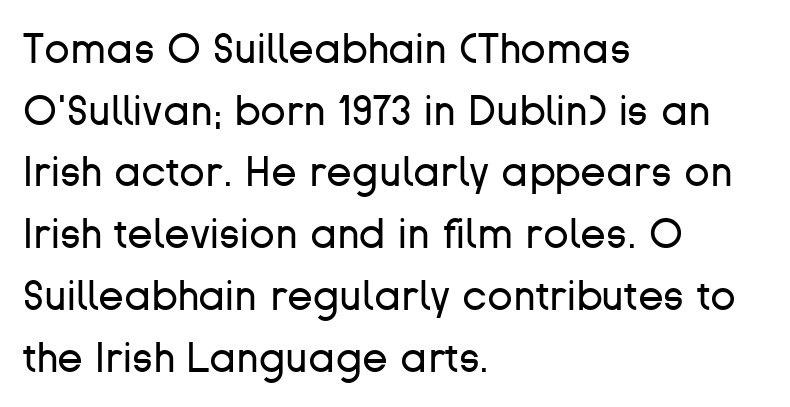
Are there feet on the stems? There aren't — it's a sans. Casual observation: everything's shoved over to the left. A normal amount of white space separates one row of letters from the next. Default kerning and tracking; the words read as compact shapes. A typesetter would mark this as roman, not italic.
